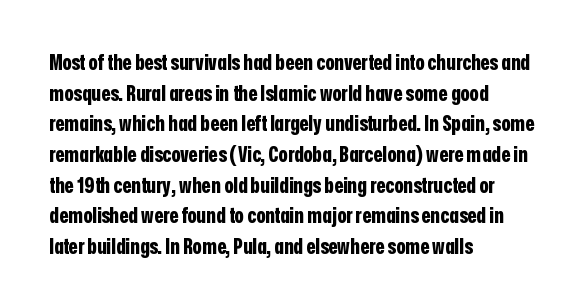
Q: Is the text bold? A: Yes.
Q: Is the text italic (slanted)? A: No, it is upright.
Q: Is the text underlined? A: No.
Q: How is the paragraph aligned? A: Left-aligned.
Q: Is the spacing between letters normal or unusually wide? A: Normal.
Q: Is the spacing between lines tight, normal or loose? A: Normal.
